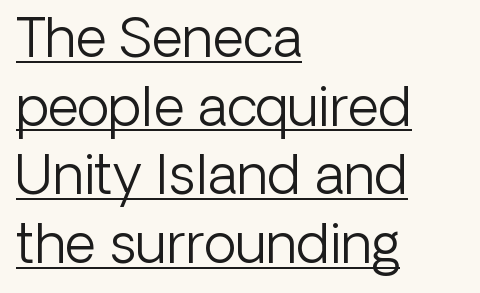
{"serif": "no", "italic": "no", "bold": "no", "weight": "light", "width": "normal", "stroke_contrast": "low", "x_height": "medium", "monospaced": "no", "underline": "yes", "align": "left", "line_spacing": "normal", "line_spacing_ratio": 1.27, "letter_spacing": "normal", "letter_spacing_em": 0.0, "glyph_px": 54}
